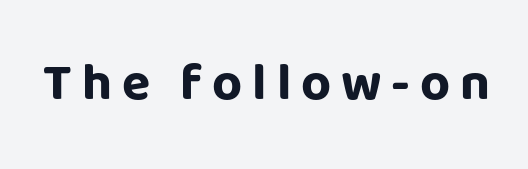
The image shows 52 px bold sans-serif type, upright; set not underlined; low stroke contrast and a large x-height.
